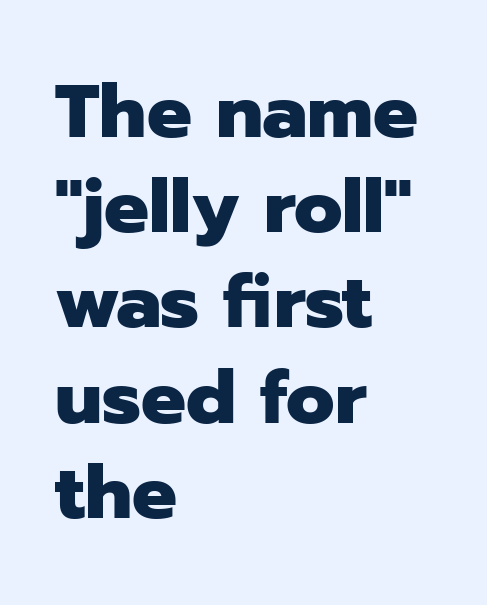
{"serif": "no", "italic": "no", "bold": "yes", "weight": "heavy", "width": "normal", "stroke_contrast": "low", "x_height": "medium", "monospaced": "no", "underline": "no", "align": "left", "line_spacing": "normal", "line_spacing_ratio": 1.27, "letter_spacing": "normal", "letter_spacing_em": 0.0, "glyph_px": 75}
